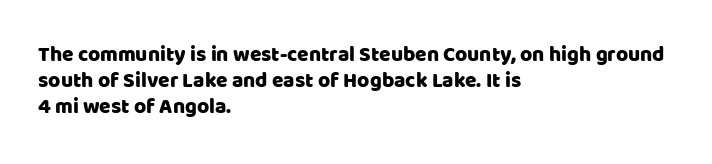
The image shows 21 px text type, upright; set left-aligned, line spacing 1.23x, normal letter spacing, not underlined.
